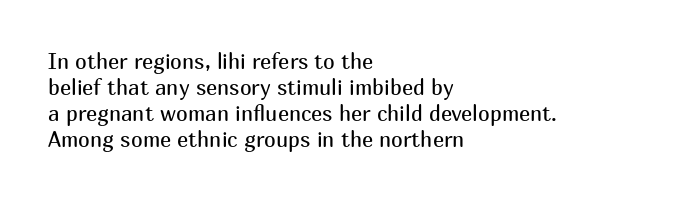
The typography opts for an upright posture over an oblique one. Unmarked baselines from the first word to the last. Students, note that the glyphs here touch the page at normal intervals. Which margin do the lines hug? The left one — the right edge is uneven. The typesetting does not lean heavy: it is not bold.
